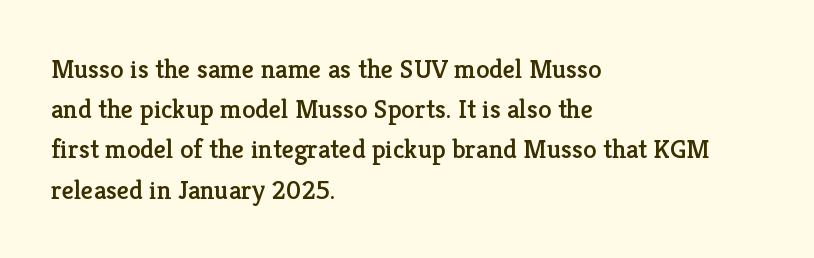
{"italic": "no", "underline": "no", "align": "left", "line_spacing": "normal", "line_spacing_ratio": 1.49, "letter_spacing": "normal", "letter_spacing_em": 0.0, "glyph_px": 27}
